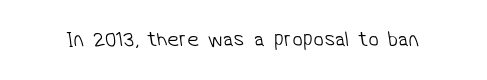
Q: Is the text bold? A: No.
Q: Is the text underlined? A: No.
Q: Is the spacing between letters normal or unusually wide? A: Normal.
